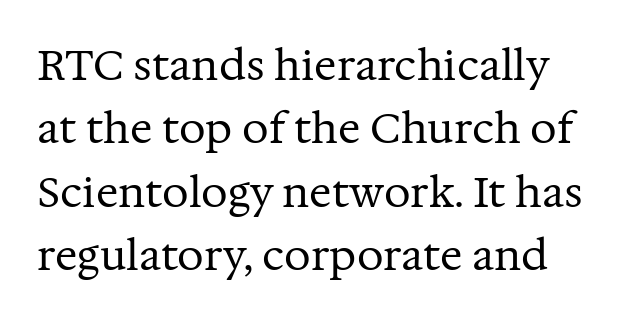
Q: Is the text bold? A: No.
Q: Is the text italic (slanted)? A: No, it is upright.
Q: Is the typeface a serif or a sans-serif typeface? A: Serif.
Q: Is the text underlined? A: No.
Q: Is the spacing between letters normal or unusually wide? A: Normal.
Q: Is the spacing between lines tight, normal or loose? A: Normal.
Q: Width (condensed, normal, or wide)? A: Normal.
Q: Stroke contrast? A: Medium.
Q: x-height? A: Medium.
Q: Monospaced? A: No.
